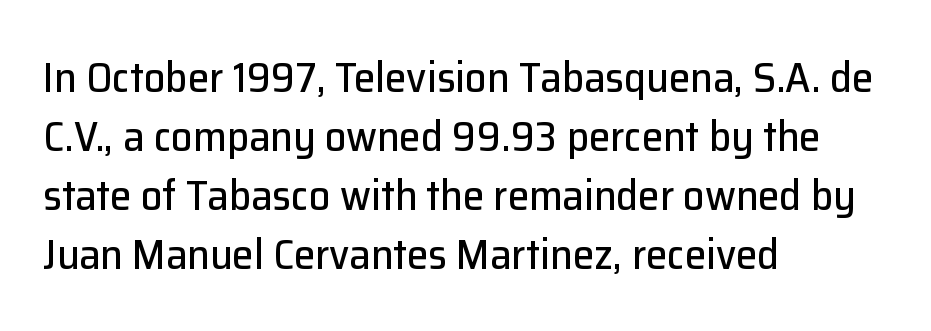
Q: Is the text italic (slanted)? A: No, it is upright.
Q: Is the typeface a serif or a sans-serif typeface? A: Sans-serif.
Q: Is the text underlined? A: No.
Q: How is the paragraph aligned? A: Left-aligned.
Q: Is the spacing between letters normal or unusually wide? A: Normal.
Q: Is the spacing between lines tight, normal or loose? A: Normal.
Q: Width (condensed, normal, or wide)? A: Normal.
Q: Stroke contrast? A: Low.
Q: x-height? A: Medium.
Q: Monospaced? A: No.
